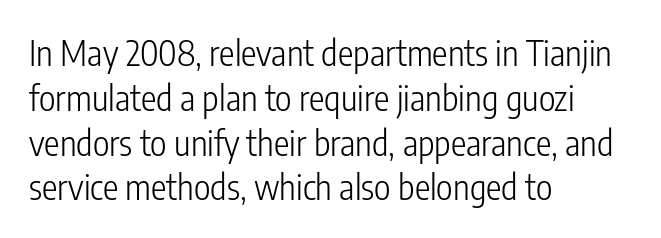
Q: Is the text bold? A: No.
Q: Is the text italic (slanted)? A: No, it is upright.
Q: Is the typeface a serif or a sans-serif typeface? A: Sans-serif.
Q: Is the text underlined? A: No.
Q: How is the paragraph aligned? A: Left-aligned.
Q: Is the spacing between letters normal or unusually wide? A: Normal.
Q: Is the spacing between lines tight, normal or loose? A: Normal.
Q: Width (condensed, normal, or wide)? A: Condensed.
Q: Stroke contrast? A: Low.
Q: x-height? A: Medium.
Q: Monospaced? A: No.
